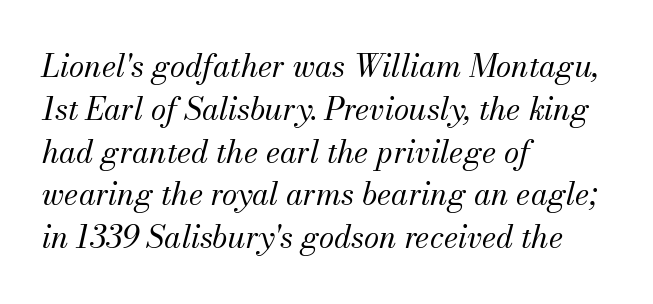
The rag falls on the right side of this text block. Slanted lettering throughout. The rendering keeps characters at their native spacing. The passage shown stacks its lines at a standard gap.
